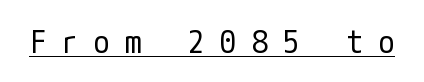
{"serif": "no", "italic": "no", "bold": "no", "weight": "regular", "width": "condensed", "stroke_contrast": "low", "x_height": "medium", "underline": "yes", "letter_spacing": "wide", "letter_spacing_em": 0.49, "glyph_px": 32}
